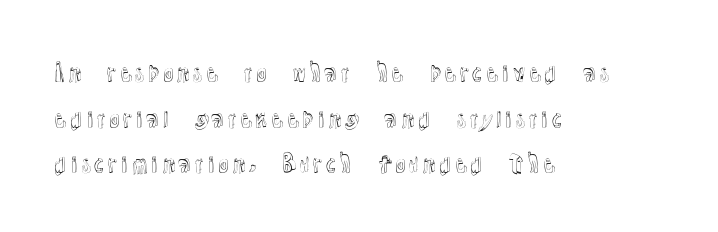
{"italic": "no", "underline": "no", "align": "left", "line_spacing": "loose", "line_spacing_ratio": 1.98, "letter_spacing": "normal", "letter_spacing_em": 0.0, "glyph_px": 23}
